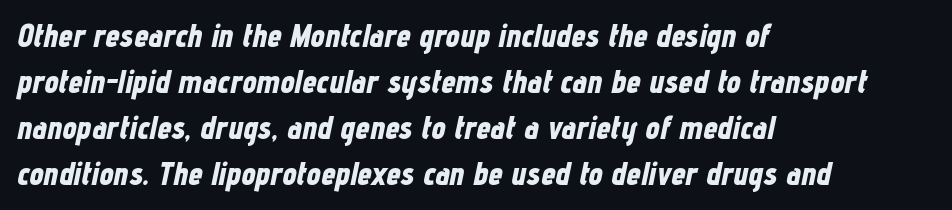
Line starts are locked; line ends wander. Decoration check: the copy has no underline. Here the designer chose a conventional face with non-uniform glyph widths. In terms of weight, the rendering is a true, heavy bold.
